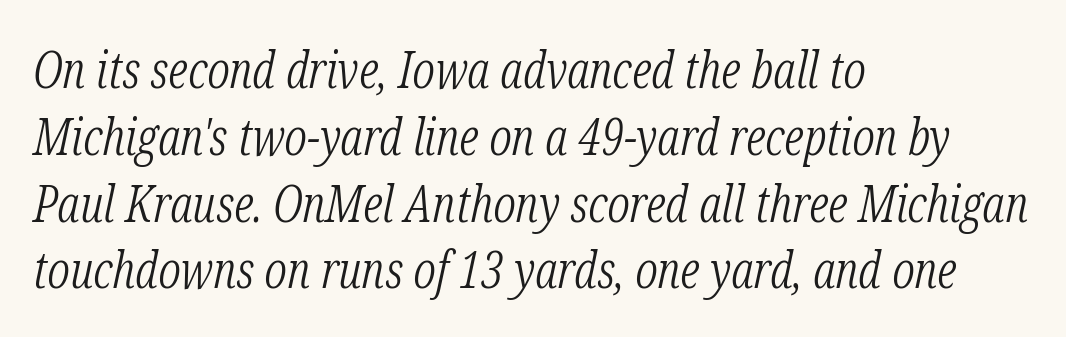
The image shows 51 px light, condensed serif type, italic (leaning right); set left-aligned, normal line spacing (1.31x), normal letter spacing, not underlined; low stroke contrast and a medium x-height.
